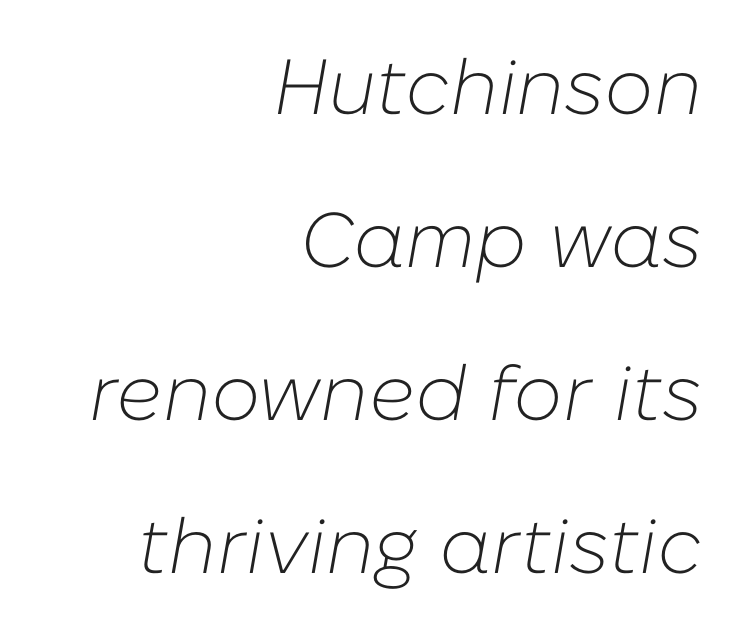
The image shows 78 px light type, italic (leaning right); set right-aligned, loose line spacing (1.96x), normal letter spacing, not underlined; low stroke contrast and a medium x-height.
